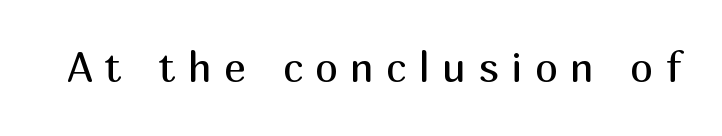
{"serif": "no", "italic": "no", "bold": "no", "weight": "regular", "width": "normal", "stroke_contrast": "medium", "x_height": "medium", "monospaced": "no", "underline": "no", "letter_spacing": "wide", "letter_spacing_em": 0.3, "glyph_px": 41}
